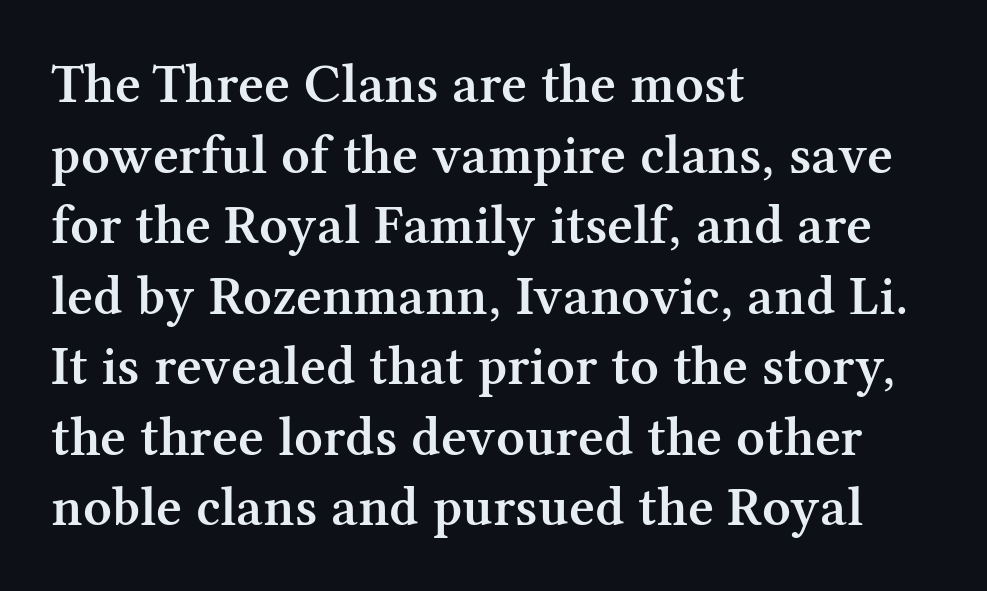
Tracking value appears to be zero — textbook default spacing. The rendering uses a moderate line-height, typical for paragraphs. Words float on clear page, feet unadorned. A roman cut, with each character standing at attention. This is serif lettering, the kind often seen in printed books.
